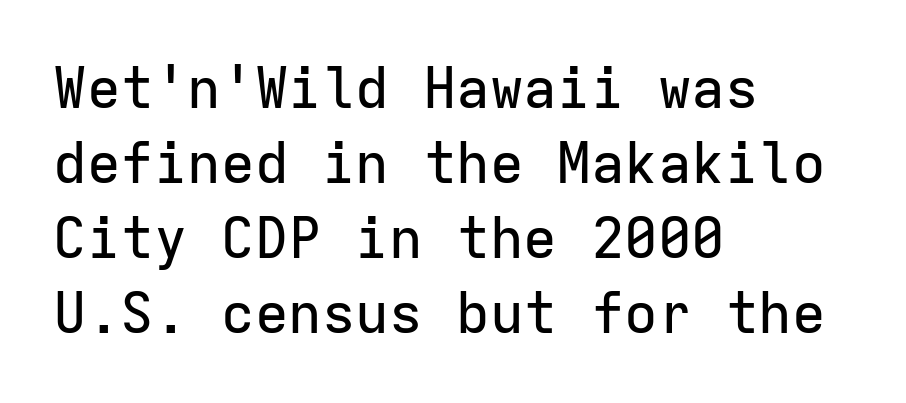
{"serif": "no", "italic": "no", "width": "normal", "stroke_contrast": "low", "x_height": "medium", "monospaced": "yes", "underline": "no", "align": "left", "line_spacing": "normal", "line_spacing_ratio": 1.34, "letter_spacing": "normal", "letter_spacing_em": 0.0, "glyph_px": 56}
